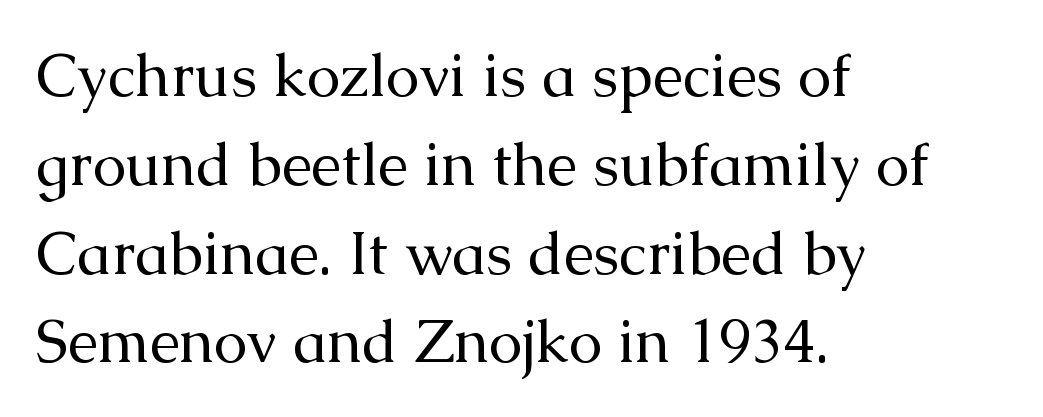
Q: Is the text bold? A: No.
Q: Is the text italic (slanted)? A: No, it is upright.
Q: Is the typeface a serif or a sans-serif typeface? A: Serif.
Q: Is the text underlined? A: No.
Q: How is the paragraph aligned? A: Left-aligned.
Q: Is the spacing between letters normal or unusually wide? A: Normal.
Q: Is the spacing between lines tight, normal or loose? A: Normal.
Q: Width (condensed, normal, or wide)? A: Normal.
Q: Stroke contrast? A: Medium.
Q: x-height? A: Medium.
Q: Monospaced? A: No.
